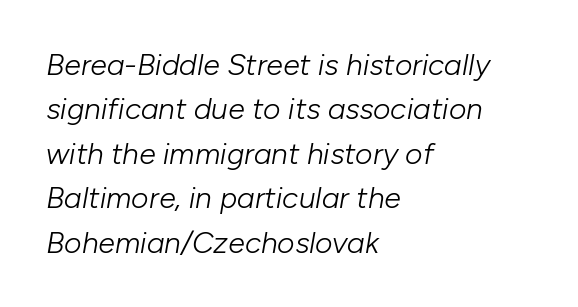
{"italic": "yes", "lean": "right", "slant_degrees": 10, "bold": "no", "weight": "light", "width": "normal", "stroke_contrast": "low", "x_height": "medium", "monospaced": "no", "underline": "no", "align": "left", "line_spacing": "normal", "line_spacing_ratio": 1.48, "letter_spacing": "normal", "letter_spacing_em": 0.0, "glyph_px": 30}
